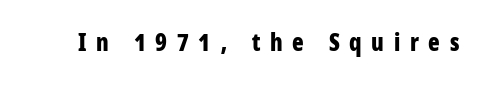
{"italic": "no", "bold": "yes", "underline": "no", "letter_spacing": "wide", "letter_spacing_em": 0.4, "glyph_px": 24}
